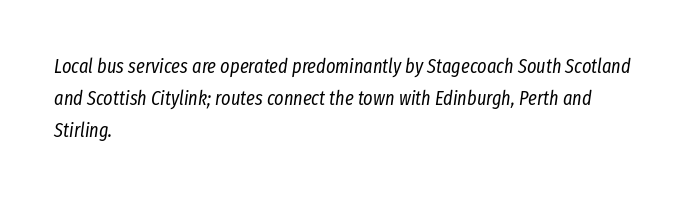
Weight: regular or lighter. Left-aligned paragraph, ragged on the right. How would I describe the line gaps? Plain and ordinary. The strip under each line holds only bare page. Rendered with sloped, italic letterforms.
